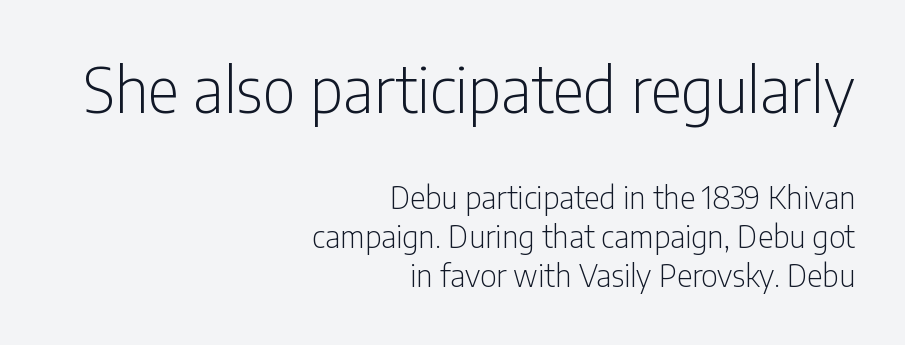
Nothing heavy about these letters — not bold at all. The area under the type is left untouched. Short note: letters normally spaced. Nope, not italic — everything's standing straight. Does the bottom block carry the larger type? No, the top block does. Right-aligned paragraph, ragged on the left.
